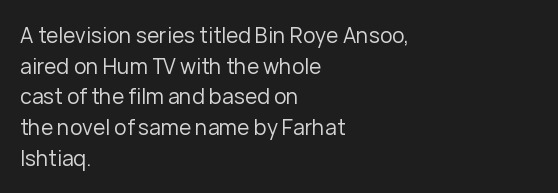
{"italic": "no", "bold": "no", "underline": "no", "align": "left", "line_spacing": "normal", "line_spacing_ratio": 1.46, "letter_spacing": "normal", "letter_spacing_em": 0.0, "glyph_px": 21}
